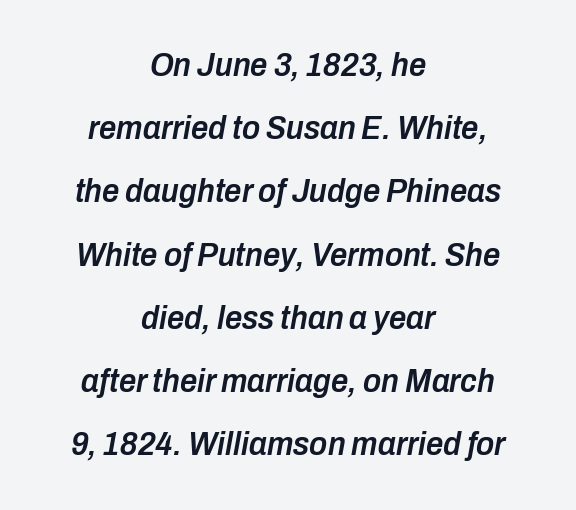
{"italic": "yes", "lean": "right", "slant_degrees": 10, "bold": "semi", "weight": "semibold", "width": "condensed", "stroke_contrast": "low", "x_height": "medium", "monospaced": "no", "underline": "no", "align": "center", "line_spacing_ratio": 1.86, "letter_spacing": "normal", "letter_spacing_em": 0.0, "glyph_px": 34}
